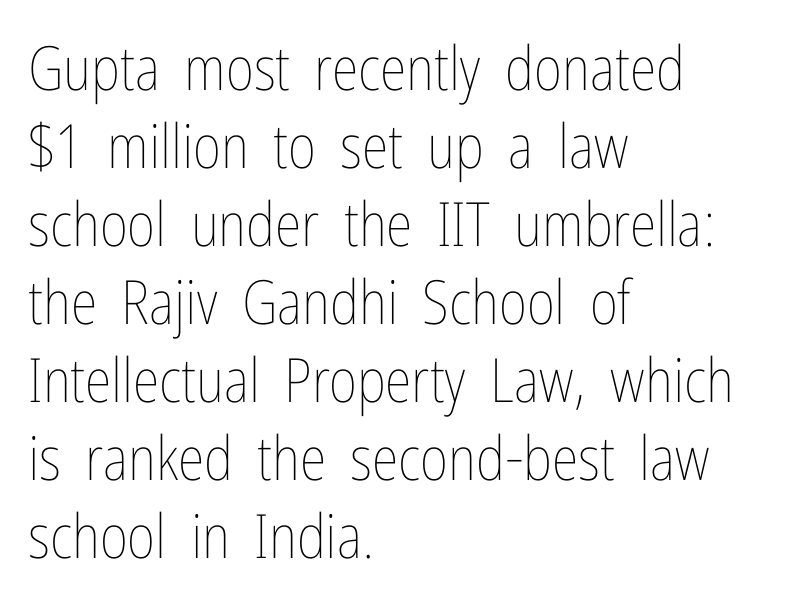
Q: Is the text bold? A: No.
Q: Is the text italic (slanted)? A: No, it is upright.
Q: Is the text underlined? A: No.
Q: How is the paragraph aligned? A: Left-aligned.
Q: Is the spacing between letters normal or unusually wide? A: Normal.
Q: Is the spacing between lines tight, normal or loose? A: Normal.
Q: Width (condensed, normal, or wide)? A: Condensed.
Q: Stroke contrast? A: Low.
Q: x-height? A: Medium.
Q: Monospaced? A: No.
